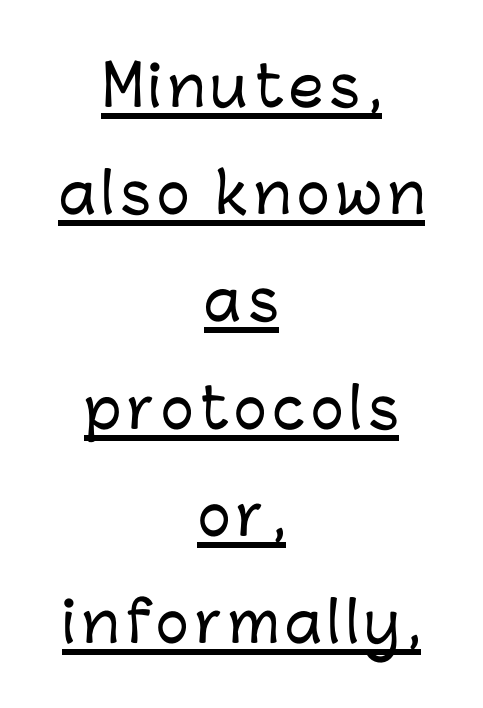
The image shows 55 px sans-serif type, upright; set centered, loose line spacing (1.95x), underlined; low stroke contrast and a medium x-height.
